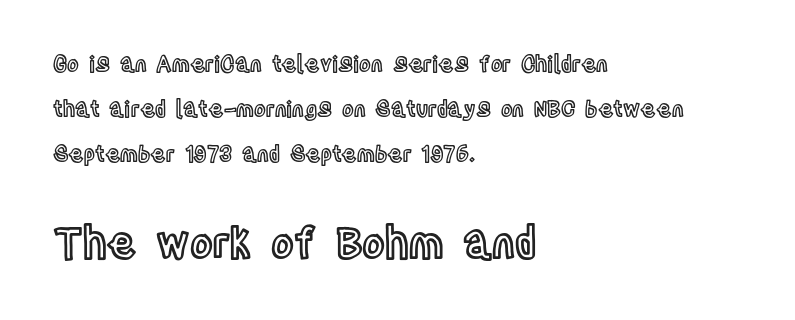
{"italic": "no", "width": "condensed", "x_height": "large", "monospaced": "no", "underline": "no", "align": "left", "line_spacing": "loose", "line_spacing_ratio": 2.04, "letter_spacing": "normal", "letter_spacing_em": 0.0, "larger_block": "second", "size_ratio": 1.95, "glyph_px": 43}
